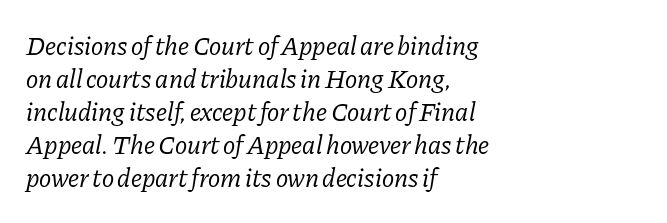
The image shows 26 px text type, italic (leaning right); set left-aligned, normal line spacing (1.27x), normal letter spacing, not underlined.
